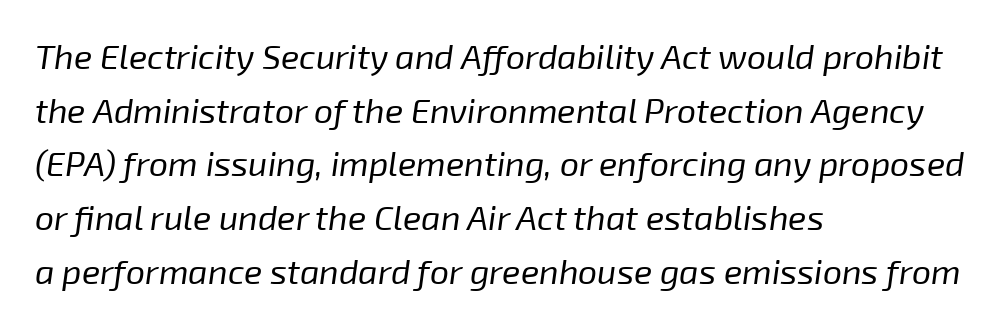
Q: Is the text bold? A: No.
Q: Is the text italic (slanted)? A: Yes, it leans right by about 8 degrees.
Q: Is the text underlined? A: No.
Q: How is the paragraph aligned? A: Left-aligned.
Q: Is the spacing between letters normal or unusually wide? A: Normal.
Q: Is the spacing between lines tight, normal or loose? A: Normal.
Q: Width (condensed, normal, or wide)? A: Normal.
Q: Stroke contrast? A: Low.
Q: x-height? A: Medium.
Q: Monospaced? A: No.
